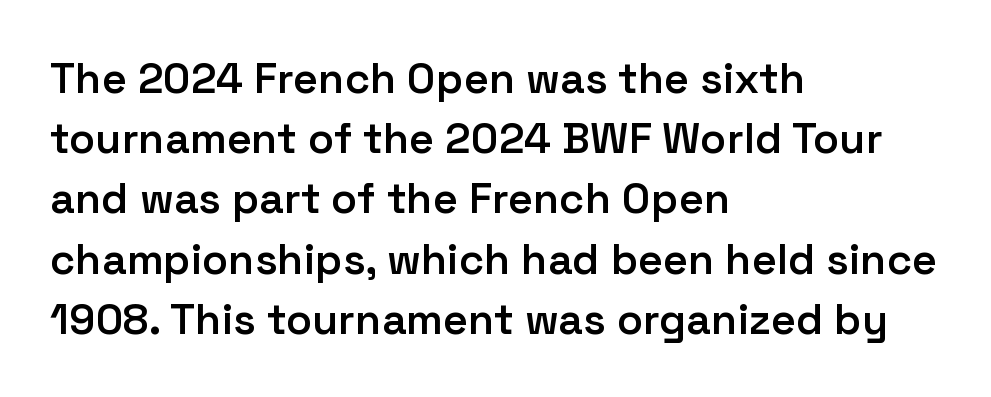
Note the varied advance widths — an 'i' is clearly narrower than an 'm'. This is the regular roman posture of the typeface. What stands out about the letter spacing? Nothing — it is the standard amount. A clean baseline with only descenders dipping below it.
